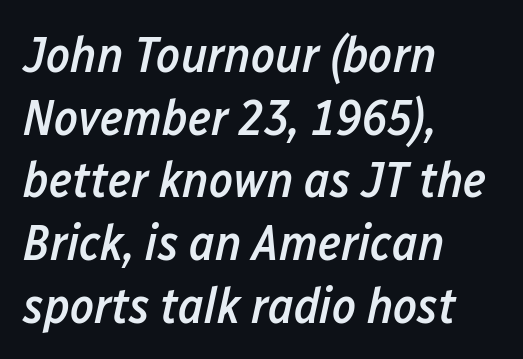
Caption: multi-line text, flush left, ragged right. The words here are not underlined. Quick note: italic. Strokes here are thickened, but only to semibold level. Spacing verdict: proportional, widths tailored to each character.
